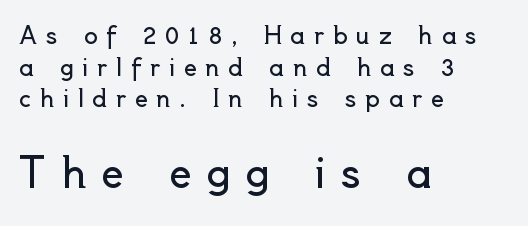
The image shows 40 px regular-weight sans-serif type, upright; set left-aligned, normal line spacing (1.38x), unusually wide letter spacing (+0.37 em), not underlined; the second (bottom) block is 1.74x larger; a small x-height.
